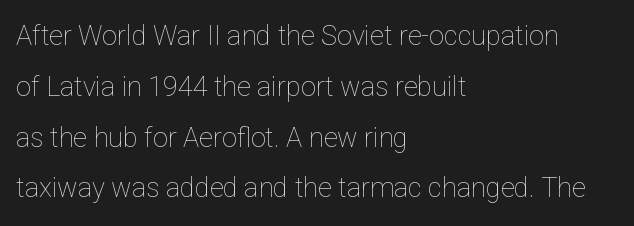
{"italic": "no", "bold": "no", "underline": "no", "align": "left", "line_spacing_ratio": 1.88, "letter_spacing": "normal", "letter_spacing_em": 0.0, "glyph_px": 27}
